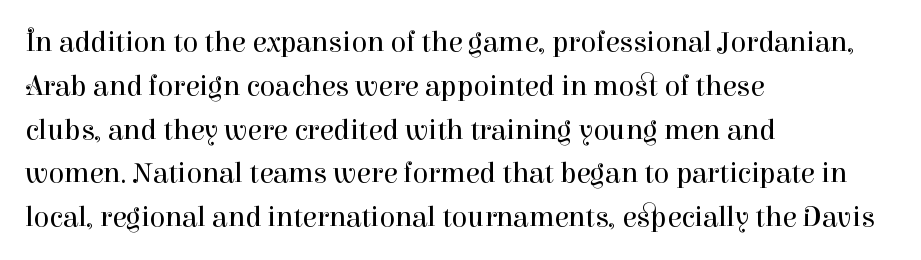
Think of a printed novel: that variable character pitch is what you see here. Regarding serifs, this sample has them. These lines sit exactly where default settings would place them. These lines were composed using upright roman letters. The text block is weighted toward the left margin, trailing off unevenly rightward.
